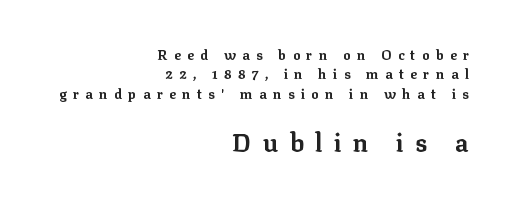
Q: Is the text bold? A: Yes.
Q: Is the text italic (slanted)? A: No, it is upright.
Q: Is the text underlined? A: No.
Q: How is the paragraph aligned? A: Right-aligned.
Q: Is the spacing between letters normal or unusually wide? A: Unusually wide.
Q: Is the spacing between lines tight, normal or loose? A: Normal.
Q: Which block of text is set in a larger size, the first (top) or the second (bottom)? A: The second (bottom) one.
